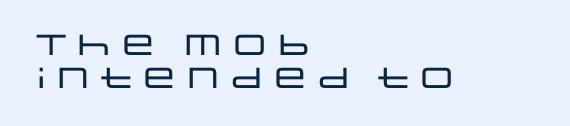
{"serif": "no", "italic": "no", "width": "wide", "stroke_contrast": "low", "x_height": "large", "monospaced": "no", "underline": "no", "align": "left", "line_spacing": "tight", "line_spacing_ratio": 1.15, "letter_spacing": "normal", "letter_spacing_em": 0.0, "glyph_px": 29}
